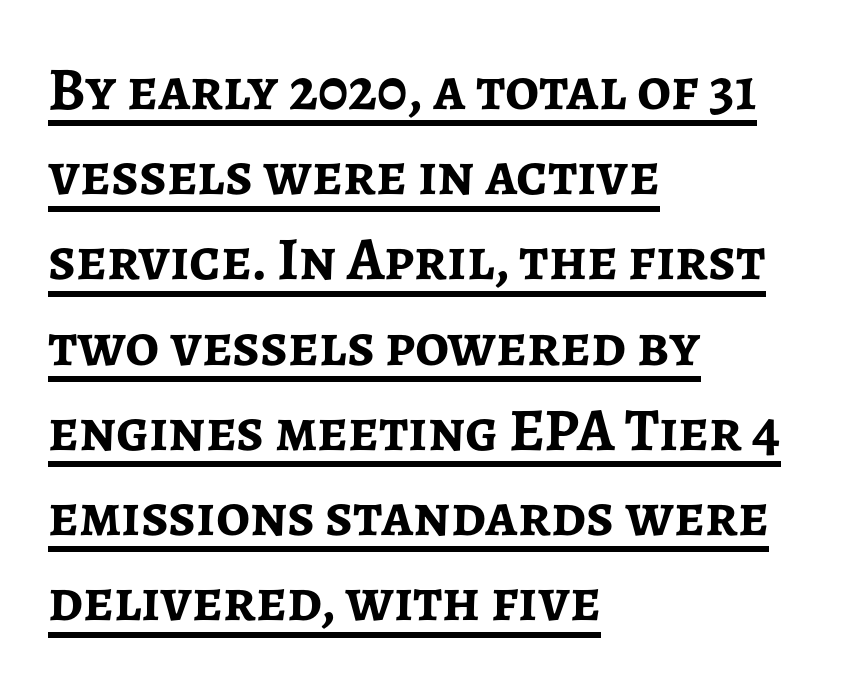
The image shows 60 px semibold sans-serif type, upright; set left-aligned, normal line spacing (1.42x), normal letter spacing, underlined; low stroke contrast and a medium x-height.
